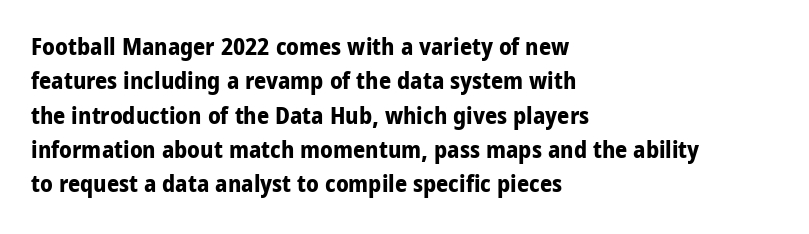
The passage shown is emphatically bold. The space directly below the letters is spotless. Italic? Not at all — the glyphs are vertical. The block of text has a typical density, with ordinary space between rows.
